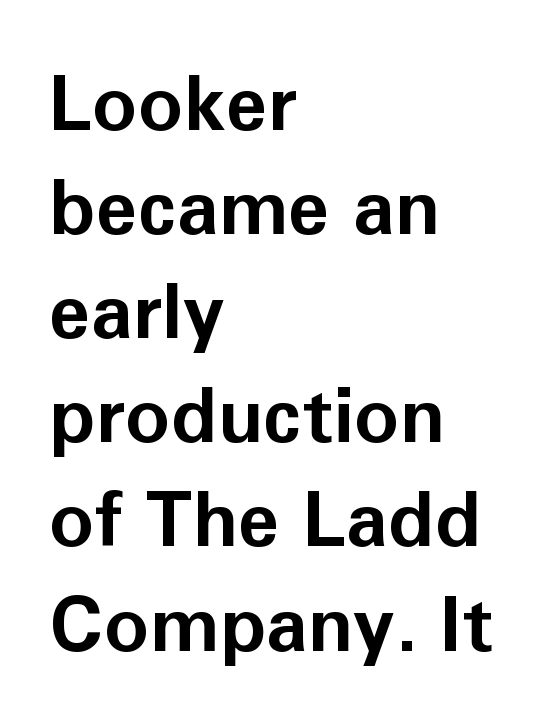
{"serif": "no", "italic": "no", "bold": "yes", "weight": "bold", "width": "normal", "stroke_contrast": "low", "x_height": "medium", "monospaced": "no", "underline": "no", "align": "left", "line_spacing": "normal", "line_spacing_ratio": 1.37, "letter_spacing": "normal", "letter_spacing_em": 0.0, "glyph_px": 76}
